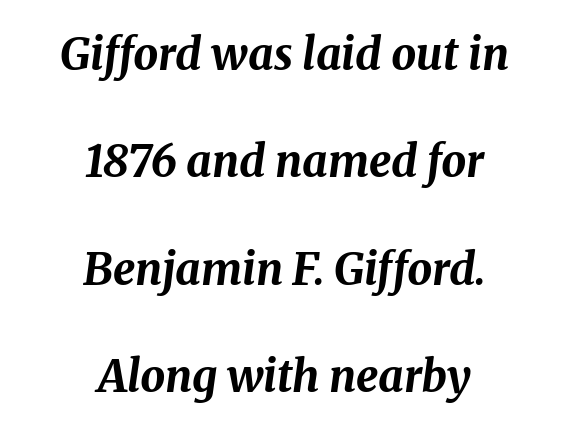
{"italic": "yes", "lean": "right", "slant_degrees": 8, "bold": "yes", "weight": "bold", "width": "normal", "stroke_contrast": "medium", "x_height": "medium", "monospaced": "no", "underline": "no", "align": "center", "line_spacing": "loose", "line_spacing_ratio": 2.44, "letter_spacing": "normal", "letter_spacing_em": 0.0, "glyph_px": 44}
